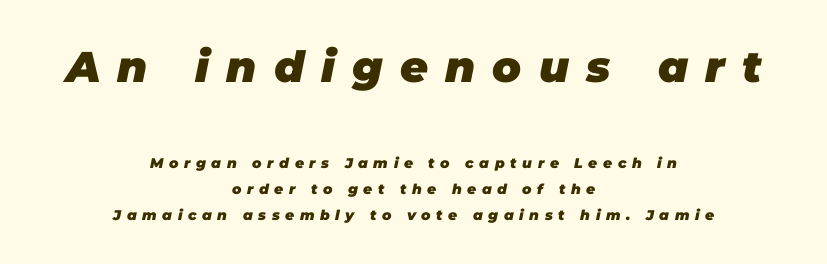
Q: Is the text bold? A: Yes.
Q: Is the text italic (slanted)? A: Yes, it leans right by about 11 degrees.
Q: Is the text underlined? A: No.
Q: How is the paragraph aligned? A: Centered.
Q: Is the spacing between letters normal or unusually wide? A: Unusually wide.
Q: Which block of text is set in a larger size, the first (top) or the second (bottom)? A: The first (top) one.
Q: Width (condensed, normal, or wide)? A: Normal.
Q: Stroke contrast? A: Low.
Q: x-height? A: Large.
Q: Monospaced? A: No.
